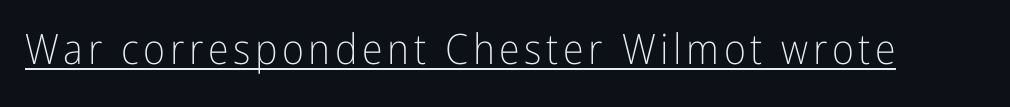
{"serif": "no", "italic": "no", "bold": "no", "weight": "light", "width": "condensed", "stroke_contrast": "low", "x_height": "medium", "monospaced": "no", "underline": "yes", "glyph_px": 42}
